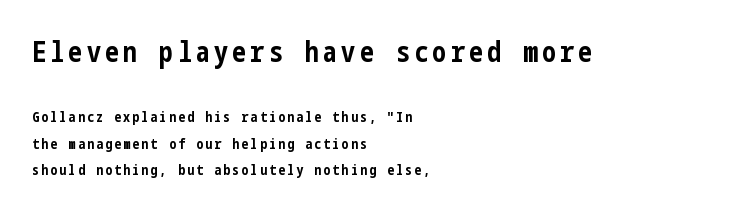
Q: Is the text bold? A: Yes.
Q: Is the text italic (slanted)? A: No, it is upright.
Q: Is the typeface a serif or a sans-serif typeface? A: Sans-serif.
Q: Is the text underlined? A: No.
Q: How is the paragraph aligned? A: Left-aligned.
Q: Which block of text is set in a larger size, the first (top) or the second (bottom)? A: The first (top) one.
Q: Width (condensed, normal, or wide)? A: Condensed.
Q: Stroke contrast? A: Low.
Q: x-height? A: Medium.
